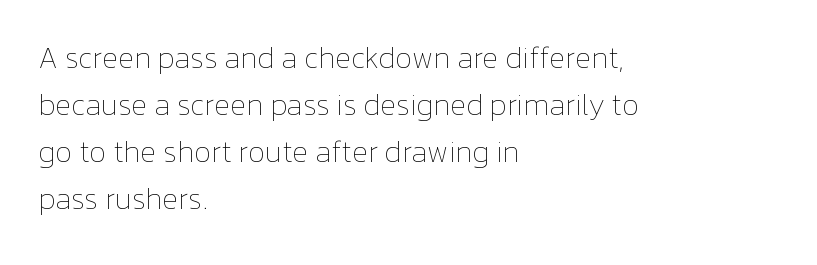
The typesetting does not lean heavy: it is not bold. Spacing verdict: proportional, widths tailored to each character. Italic? Not at all — the glyphs are vertical. These lines are set flush left with a ragged right edge. Students, observe: this is what conventionally led text looks like. Look at the tracking — it's just the regular setting, nothing added.
